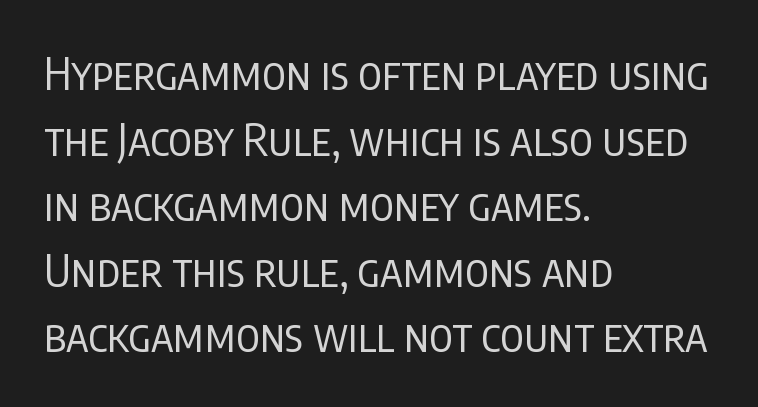
{"serif": "no", "italic": "no", "bold": "no", "weight": "regular", "width": "condensed", "stroke_contrast": "low", "x_height": "large", "monospaced": "no", "underline": "no", "align": "left", "line_spacing": "normal", "line_spacing_ratio": 1.49, "letter_spacing": "normal", "letter_spacing_em": 0.0, "glyph_px": 44}
